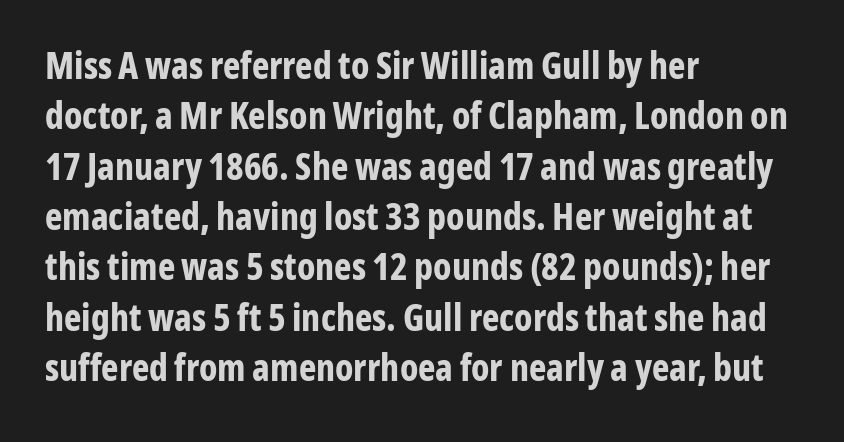
The image shows 37 px bold, condensed sans-serif type, upright; set left-aligned, normal line spacing (1.36x), normal letter spacing, not underlined; low stroke contrast and a medium x-height.
